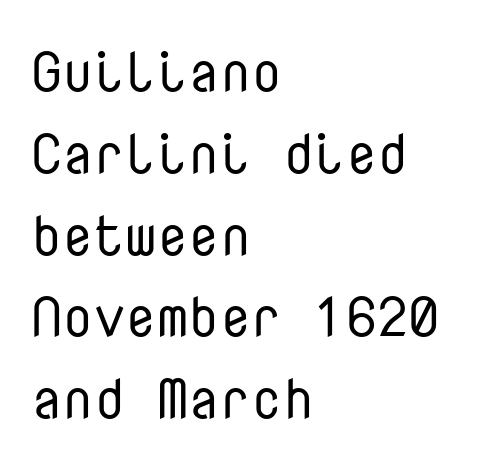
{"serif": "no", "italic": "no", "bold": "no", "weight": "regular", "width": "normal", "stroke_contrast": "low", "x_height": "medium", "monospaced": "yes", "underline": "no", "align": "left", "line_spacing": "normal", "line_spacing_ratio": 1.46, "letter_spacing": "normal", "letter_spacing_em": 0.0, "glyph_px": 56}
